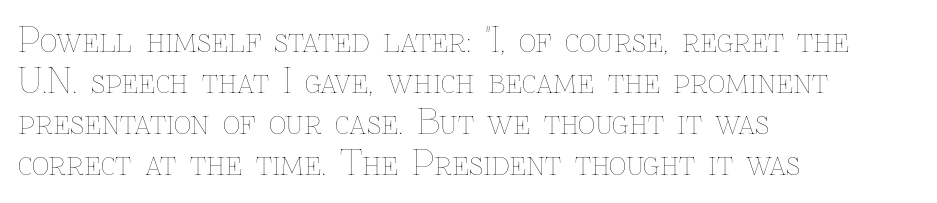
A quiet, ordinary-to-light weight characterises the typeface. The face used here is rendered with its standard letterfit. This sample is left-justified, so line endings fall wherever the words run out. No italicization has been applied; the sample stays upright.
